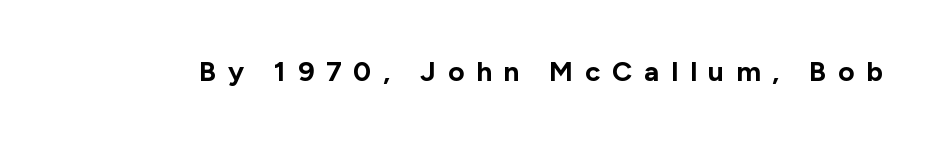
The gap between lines stays unmarked. Each word looks stretched out because of the extra space between its letters. The letters stand straight up with perfectly vertical stems. Thick stems and heavy bowls — unmistakably bold.
